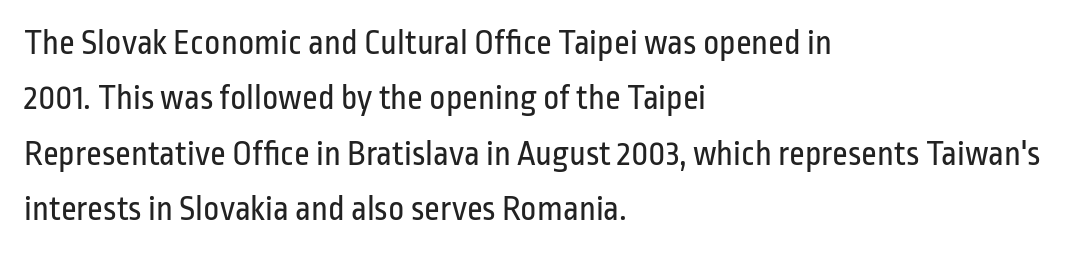
The space beneath each line is pristine and unruled. Posture: vertical. Spacing between characters is what you'd get straight out of the box. A light-to-regular cut is what we see here. Stroke terminals: plain, sans-serif.
